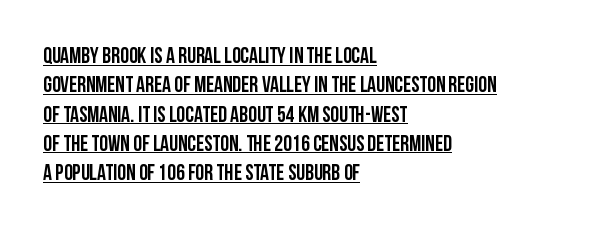
{"italic": "no", "underline": "yes", "align": "left", "line_spacing": "normal", "line_spacing_ratio": 1.33, "letter_spacing": "normal", "letter_spacing_em": 0.0, "glyph_px": 22}
